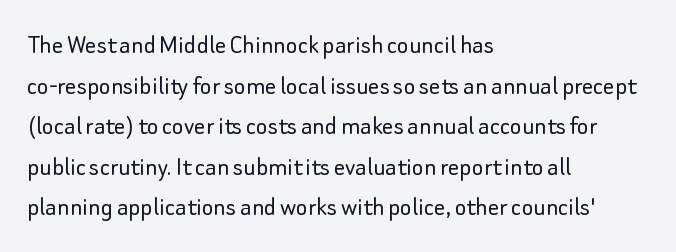
{"serif": "no", "italic": "no", "bold": "no", "weight": "light", "width": "normal", "stroke_contrast": "low", "x_height": "small", "monospaced": "no", "underline": "no", "align": "left", "line_spacing": "normal", "line_spacing_ratio": 1.45, "letter_spacing": "normal", "letter_spacing_em": 0.0, "glyph_px": 28}
